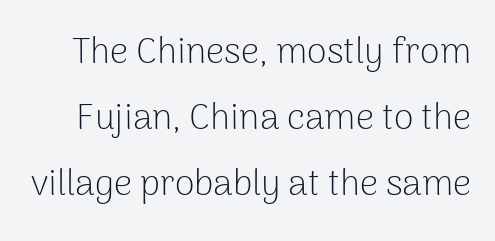
{"serif": "no", "italic": "no", "bold": "no", "weight": "light", "width": "normal", "stroke_contrast": "low", "x_height": "medium", "monospaced": "no", "underline": "no", "line_spacing_ratio": 1.84, "letter_spacing": "normal", "letter_spacing_em": 0.0, "glyph_px": 36}
